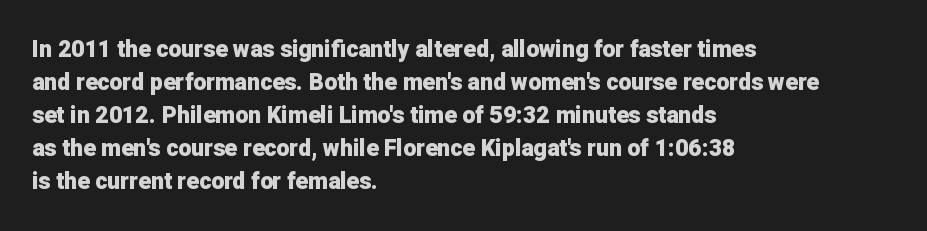
{"italic": "no", "bold": "yes", "underline": "no", "align": "left", "line_spacing": "normal", "line_spacing_ratio": 1.43, "letter_spacing": "normal", "letter_spacing_em": 0.0, "glyph_px": 23}
